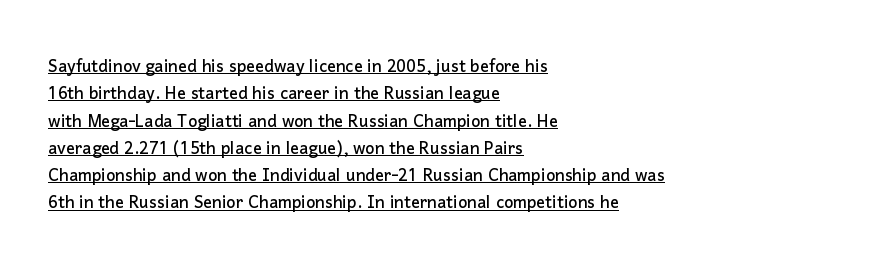
Q: Is the text italic (slanted)? A: No, it is upright.
Q: Is the text underlined? A: Yes.
Q: How is the paragraph aligned? A: Left-aligned.
Q: Is the spacing between letters normal or unusually wide? A: Normal.
